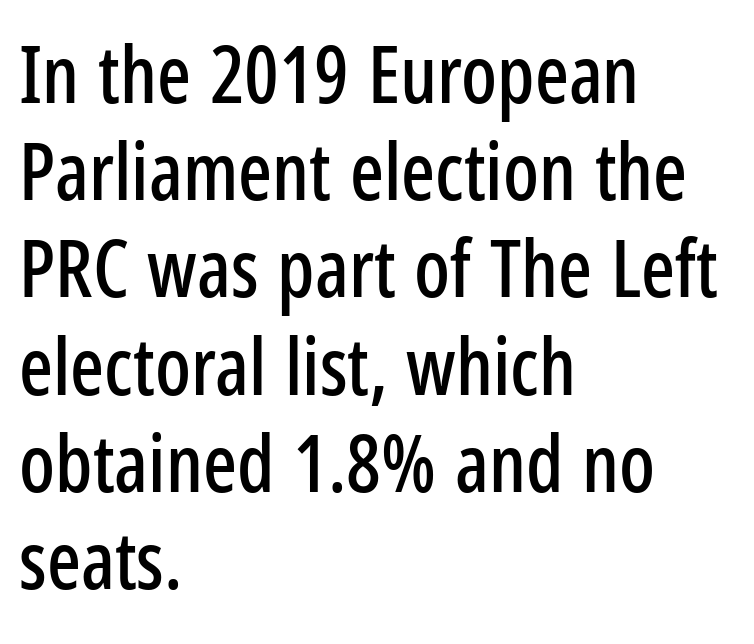
Words float on clear page, feet unadorned. Here the glyphs are tracked normally, forming tight word shapes. Quick note: not italic, upright. To sum up the face: it is a sans, with no serifs. These lines are rendered in a variable-pitch font. The paragraph has a hard left edge and a soft right edge.
